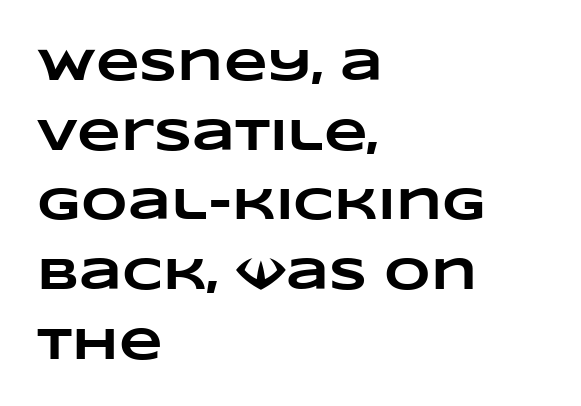
{"bold": "yes", "weight": "heavy", "width": "wide", "stroke_contrast": "low", "x_height": "large", "monospaced": "no", "underline": "no", "align": "left", "line_spacing": "normal", "line_spacing_ratio": 1.55, "letter_spacing": "normal", "letter_spacing_em": 0.0, "glyph_px": 45}
